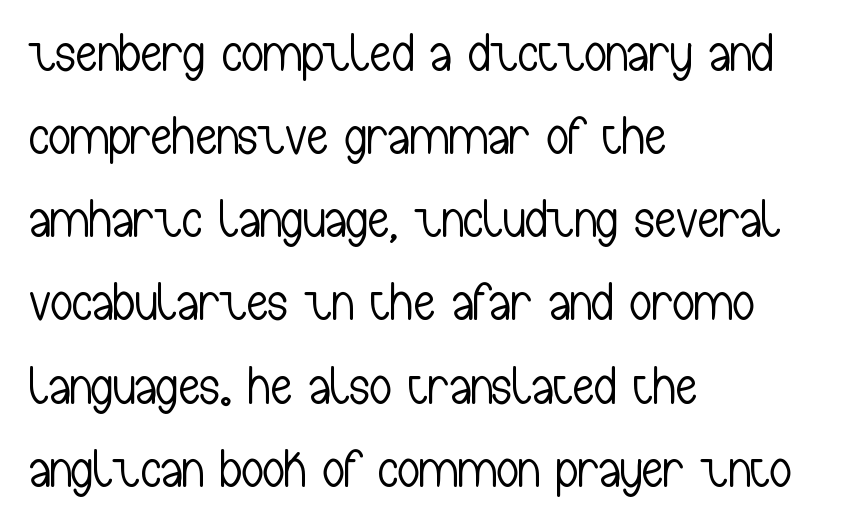
Q: Is the text bold? A: No.
Q: Is the text italic (slanted)? A: No, it is upright.
Q: Is the typeface a serif or a sans-serif typeface? A: Sans-serif.
Q: Is the text underlined? A: No.
Q: How is the paragraph aligned? A: Left-aligned.
Q: Is the spacing between letters normal or unusually wide? A: Normal.
Q: Is the spacing between lines tight, normal or loose? A: Normal.
Q: Width (condensed, normal, or wide)? A: Condensed.
Q: Stroke contrast? A: Low.
Q: x-height? A: Medium.
Q: Monospaced? A: No.
